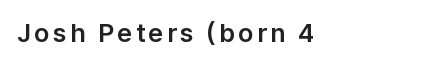
Q: Is the text italic (slanted)? A: No, it is upright.
Q: Is the text underlined? A: No.
Q: How is the paragraph aligned? A: Left-aligned.
